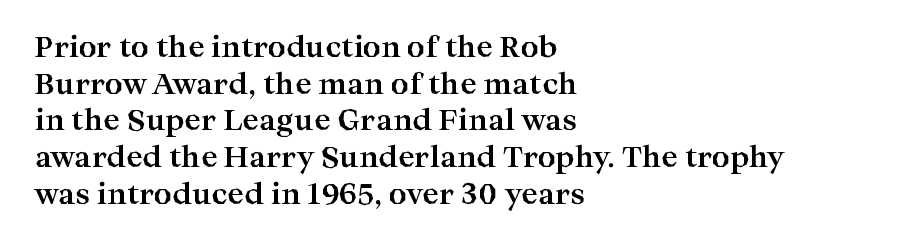
Q: Is the text bold? A: Yes.
Q: Is the text italic (slanted)? A: No, it is upright.
Q: Is the typeface a serif or a sans-serif typeface? A: Serif.
Q: Is the text underlined? A: No.
Q: How is the paragraph aligned? A: Left-aligned.
Q: Is the spacing between letters normal or unusually wide? A: Normal.
Q: Is the spacing between lines tight, normal or loose? A: Normal.
Q: Width (condensed, normal, or wide)? A: Wide.
Q: Stroke contrast? A: High.
Q: x-height? A: Medium.
Q: Monospaced? A: No.
